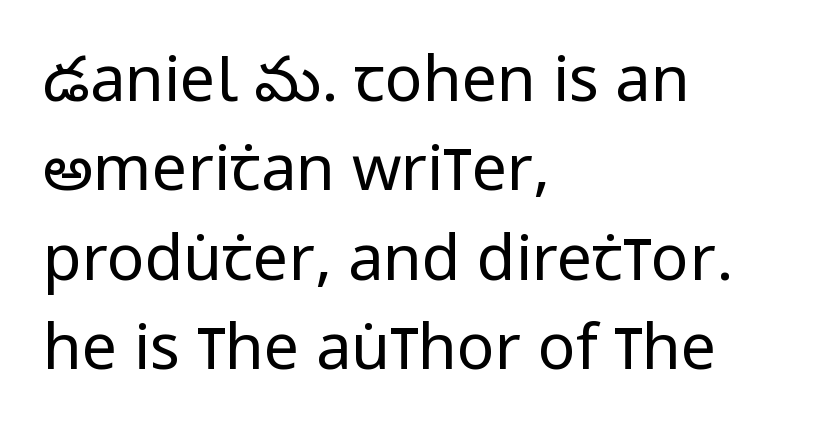
The image shows 63 px regular-weight, condensed sans-serif type, upright; set left-aligned, normal line spacing (1.42x), normal letter spacing, not underlined; low stroke contrast and a large x-height.
